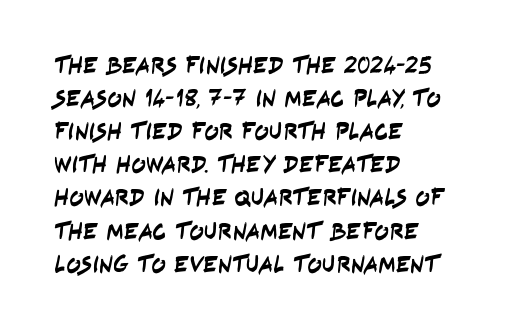
The image shows 24 px text type; set left-aligned, normal line spacing (1.38x), normal letter spacing, not underlined.
